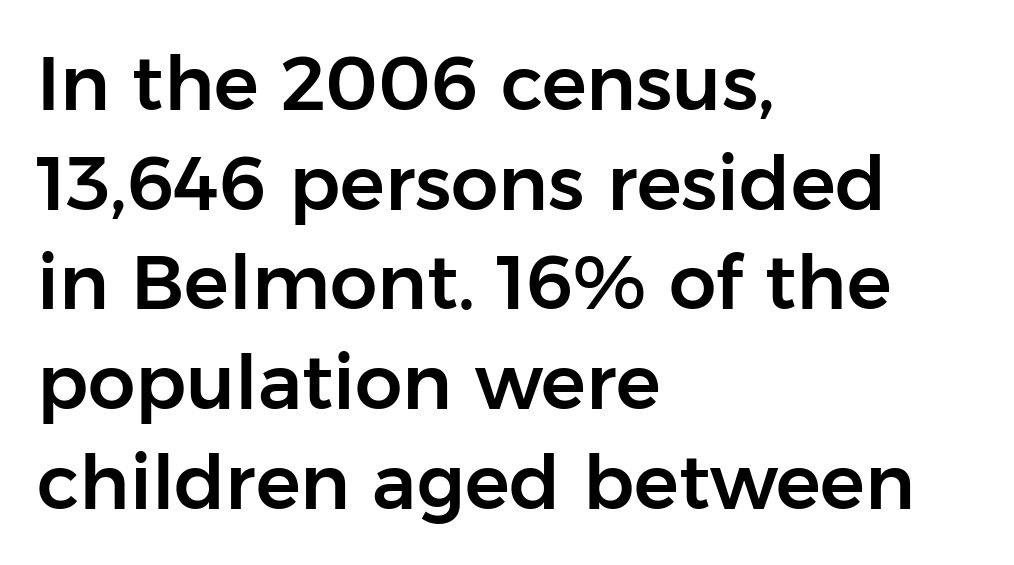
Q: Is the text italic (slanted)? A: No, it is upright.
Q: Is the typeface a serif or a sans-serif typeface? A: Sans-serif.
Q: Is the text underlined? A: No.
Q: How is the paragraph aligned? A: Left-aligned.
Q: Is the spacing between letters normal or unusually wide? A: Normal.
Q: Is the spacing between lines tight, normal or loose? A: Normal.
Q: Width (condensed, normal, or wide)? A: Normal.
Q: Stroke contrast? A: Low.
Q: x-height? A: Medium.
Q: Monospaced? A: No.
